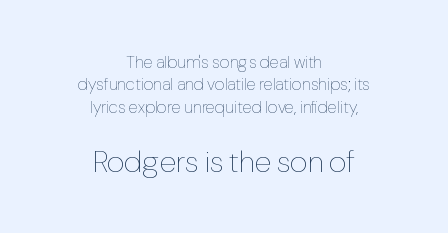
{"italic": "no", "bold": "no", "weight": "thin", "width": "normal", "stroke_contrast": "low", "x_height": "medium", "monospaced": "no", "underline": "no", "align": "center", "line_spacing": "normal", "line_spacing_ratio": 1.31, "letter_spacing": "normal", "letter_spacing_em": 0.0, "larger_block": "second", "size_ratio": 1.76, "glyph_px": 30}
